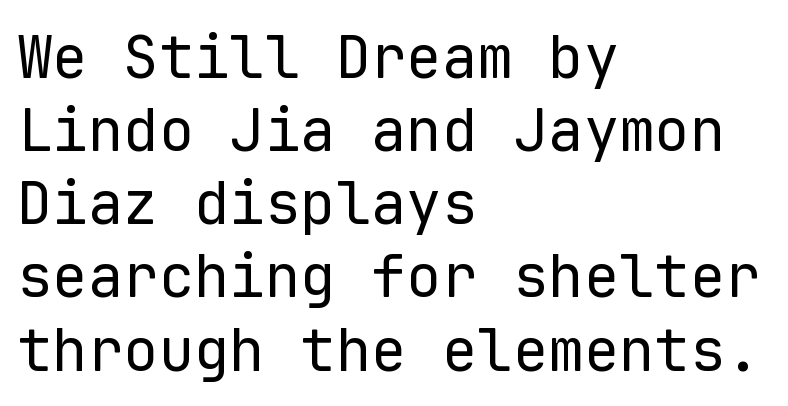
{"serif": "no", "italic": "no", "bold": "no", "weight": "regular", "width": "normal", "stroke_contrast": "low", "x_height": "medium", "monospaced": "yes", "underline": "no", "align": "left", "line_spacing_ratio": 1.24, "letter_spacing": "normal", "letter_spacing_em": 0.0, "glyph_px": 59}
